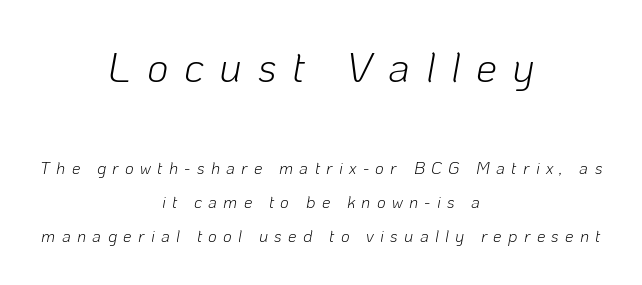
The whole block is typeset with a tilt. Looks like regular typesetting: each glyph gets only the width it needs. Nothing heavy about these letters — not bold at all. Quick note: underline off. Notice how the passage keeps no hard edge, just a central spine. Note: larger setting up top, smaller setting below.
